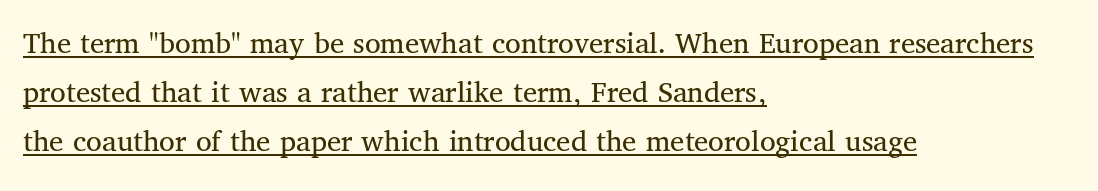
The rendering keeps characters at their native spacing. Underlined type. The letters look calm and open, with moderate or lighter stems. Are there feet on the stems? There are — it's a serif.
